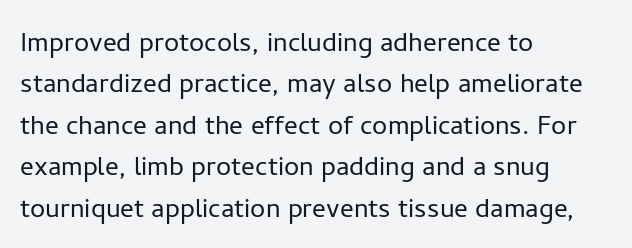
{"serif": "no", "italic": "no", "bold": "no", "weight": "light", "width": "normal", "stroke_contrast": "low", "x_height": "medium", "monospaced": "no", "underline": "no", "align": "left", "line_spacing_ratio": 1.22, "letter_spacing": "normal", "letter_spacing_em": 0.0, "glyph_px": 34}
